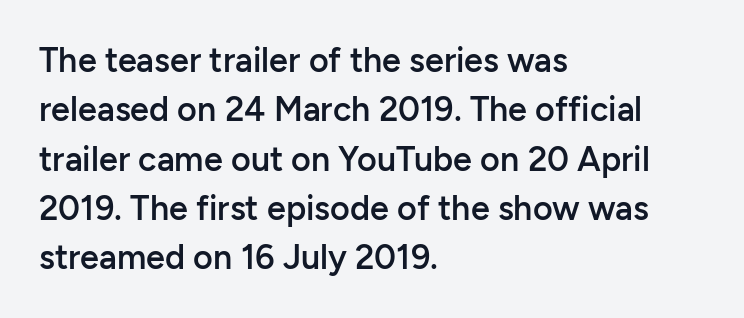
The image shows 34 px semibold sans-serif type, upright; set left-aligned, normal line spacing (1.45x), normal letter spacing, not underlined; low stroke contrast and a medium x-height.
